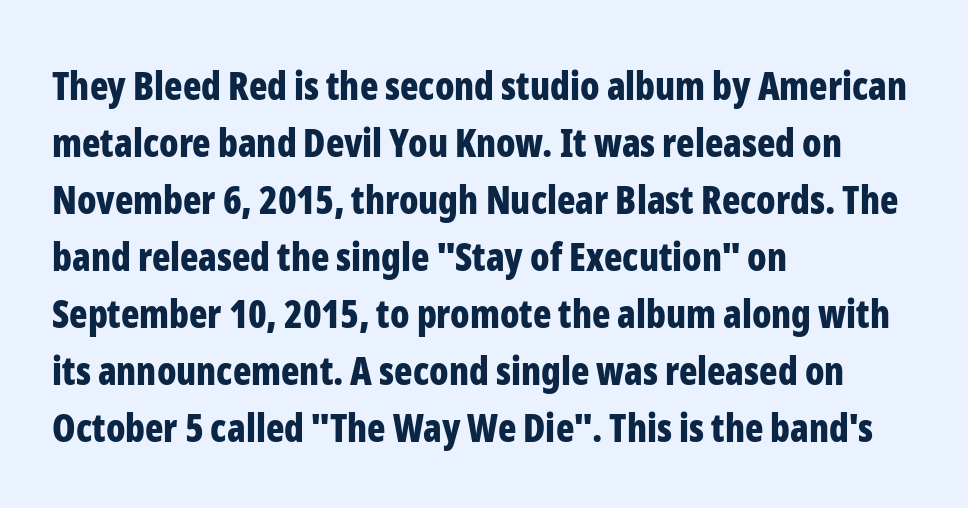
Q: Is the text bold? A: Yes.
Q: Is the text italic (slanted)? A: No, it is upright.
Q: Is the typeface a serif or a sans-serif typeface? A: Sans-serif.
Q: Is the text underlined? A: No.
Q: How is the paragraph aligned? A: Left-aligned.
Q: Is the spacing between letters normal or unusually wide? A: Normal.
Q: Is the spacing between lines tight, normal or loose? A: Normal.
Q: Width (condensed, normal, or wide)? A: Condensed.
Q: Stroke contrast? A: Low.
Q: x-height? A: Medium.
Q: Monospaced? A: No.
